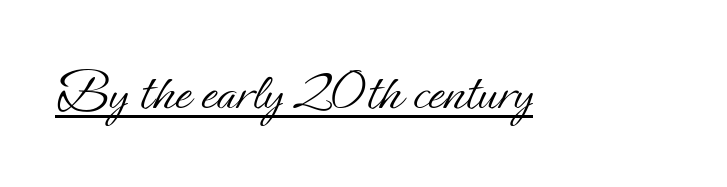
Q: Is the text bold? A: No.
Q: Is the text italic (slanted)? A: Yes.
Q: Is the text underlined? A: Yes.
Q: Is the spacing between letters normal or unusually wide? A: Normal.
Q: Width (condensed, normal, or wide)? A: Normal.
Q: Stroke contrast? A: Low.
Q: x-height? A: Small.
Q: Monospaced? A: No.
